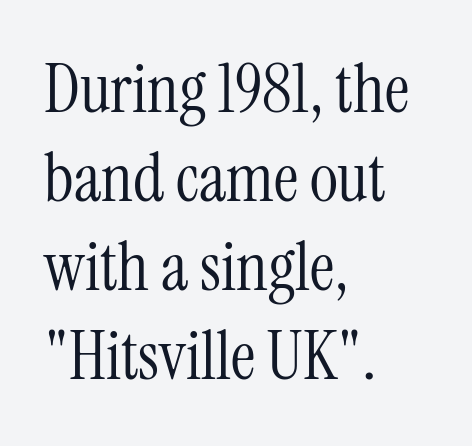
Q: Is the text bold? A: No.
Q: Is the text italic (slanted)? A: No, it is upright.
Q: Is the typeface a serif or a sans-serif typeface? A: Serif.
Q: Is the text underlined? A: No.
Q: How is the paragraph aligned? A: Left-aligned.
Q: Is the spacing between letters normal or unusually wide? A: Normal.
Q: Is the spacing between lines tight, normal or loose? A: Normal.
Q: Width (condensed, normal, or wide)? A: Condensed.
Q: Stroke contrast? A: Medium.
Q: x-height? A: Medium.
Q: Monospaced? A: No.
